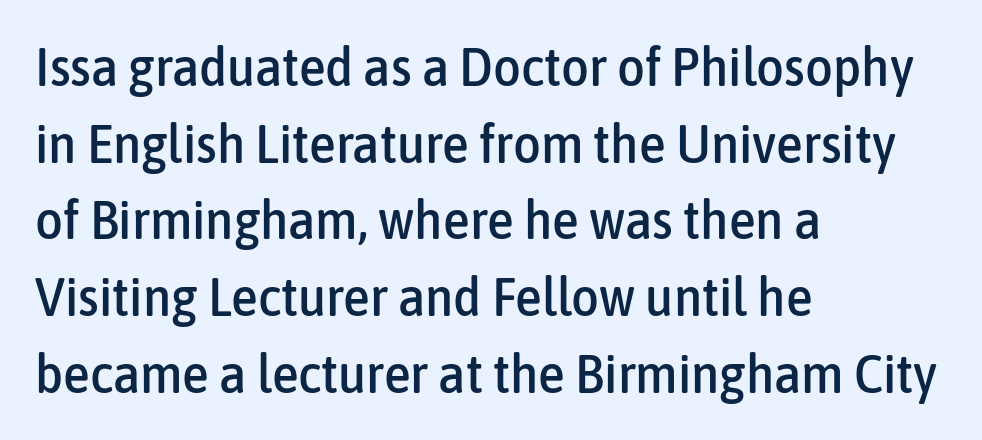
The strip under each line holds only bare page. Baseline-to-baseline distance is the conventional proportion of letter height. Character widths vary here, with narrow letters taking less room than wide ones. Line beginnings align vertically; line endings do not. The type sits square on the baseline with zero lean.
